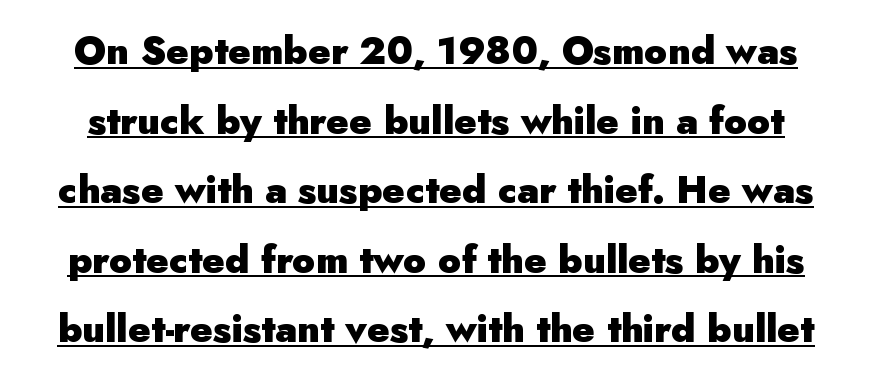
The image shows 38 px heavy sans-serif type, upright; set line spacing 1.83x, normal letter spacing, underlined; low stroke contrast and a small x-height.
